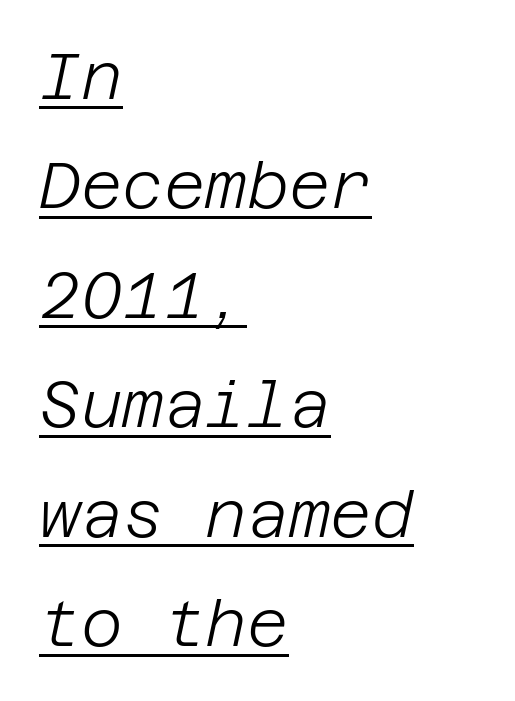
The image shows 64 px light type, italic (leaning right); set left-aligned, line spacing 1.71x, normal letter spacing, underlined; low stroke contrast and a large x-height.
